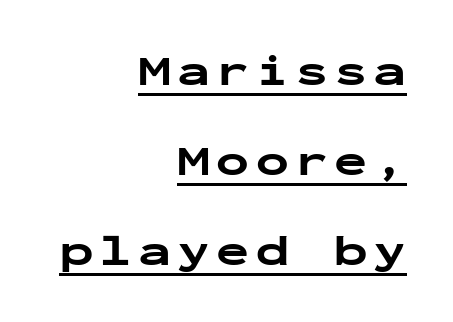
The image shows 44 px bold, wide sans-serif type, upright, monospaced; set right-aligned, loose line spacing (2.05x), underlined; low stroke contrast and a medium x-height.
